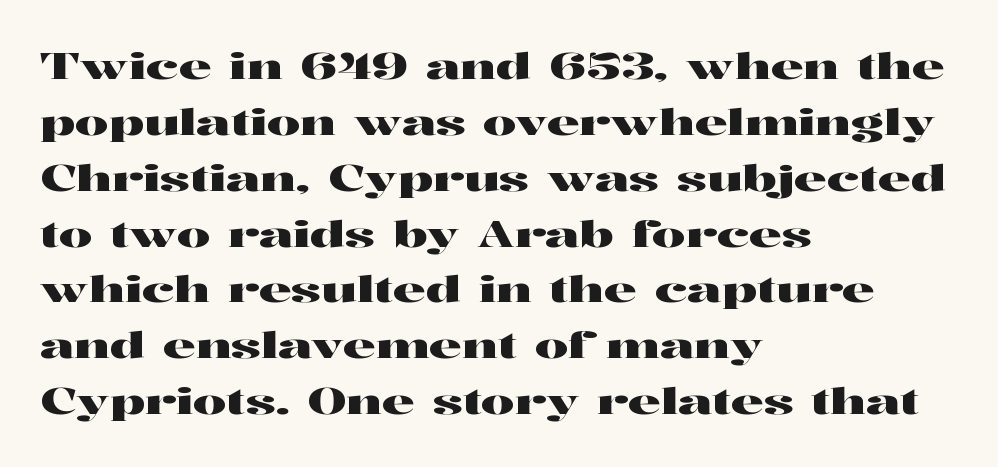
The image shows 37 px wide serif type, upright; set left-aligned, normal line spacing (1.51x), normal letter spacing, not underlined; high stroke contrast and a medium x-height.
